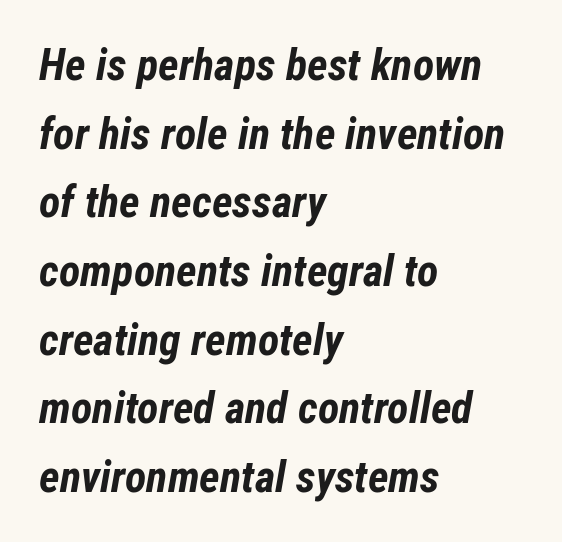
The image shows 44 px bold, condensed type, italic (leaning right); set left-aligned, normal line spacing (1.56x), normal letter spacing, not underlined; low stroke contrast and a medium x-height.
